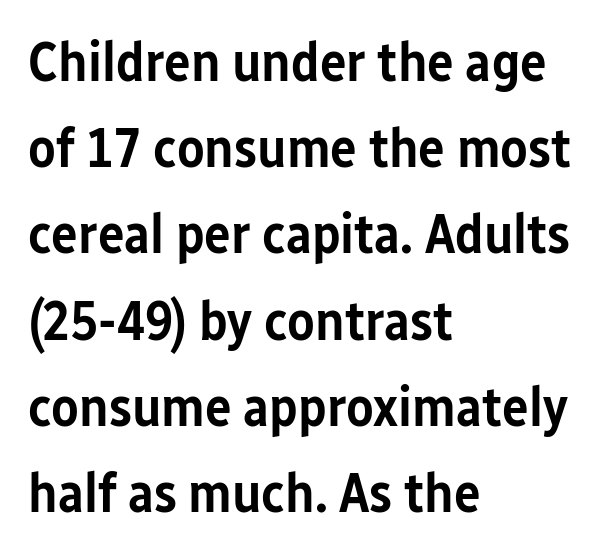
The image shows 56 px semibold, condensed sans-serif type, upright; set left-aligned, normal line spacing (1.54x), normal letter spacing, not underlined; low stroke contrast and a medium x-height.
